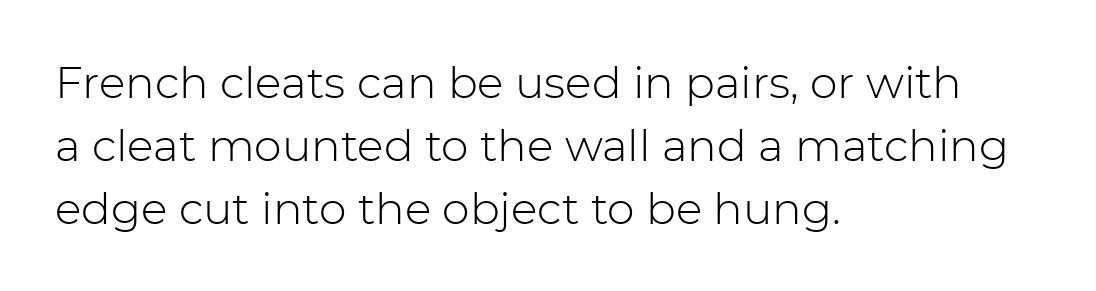
The letters advance in unequal steps, a hallmark of proportional type. The zone under the glyphs is completely vacant. The space between consecutive lines is moderate. The letters sit at their default tracking, neither squeezed nor spread. One-word summary of the alignment: left.
